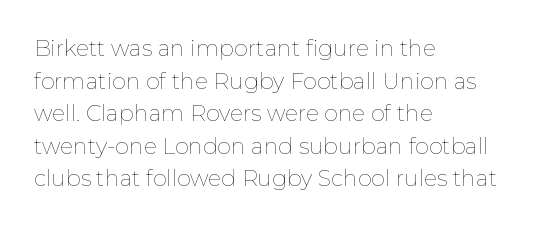
The image shows 22 px text type, upright; set left-aligned, normal line spacing (1.48x), normal letter spacing, not underlined.
